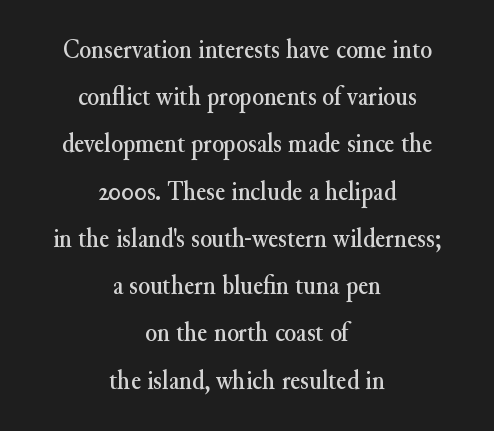
The image shows 27 px text type, upright; set centered, line spacing 1.75x, normal letter spacing, not underlined.
